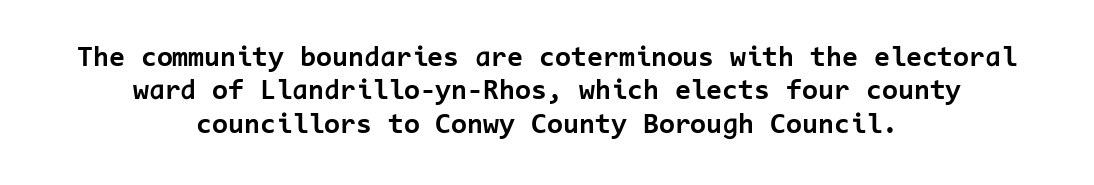
Q: Is the text bold? A: Yes.
Q: Is the text italic (slanted)? A: No, it is upright.
Q: Is the typeface a serif or a sans-serif typeface? A: Sans-serif.
Q: Is the text underlined? A: No.
Q: How is the paragraph aligned? A: Centered.
Q: Is the spacing between letters normal or unusually wide? A: Normal.
Q: Is the spacing between lines tight, normal or loose? A: Tight.
Q: Width (condensed, normal, or wide)? A: Normal.
Q: Stroke contrast? A: Low.
Q: x-height? A: Medium.
Q: Monospaced? A: Yes.
